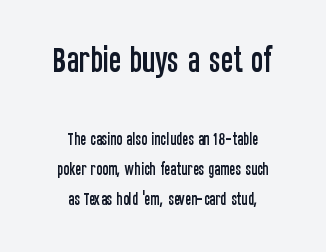
The image shows 29 px condensed sans-serif type, upright; set centered, loose line spacing (2.15x), normal letter spacing, not underlined; the first (top) block is 2.07x larger; low stroke contrast and a large x-height.
